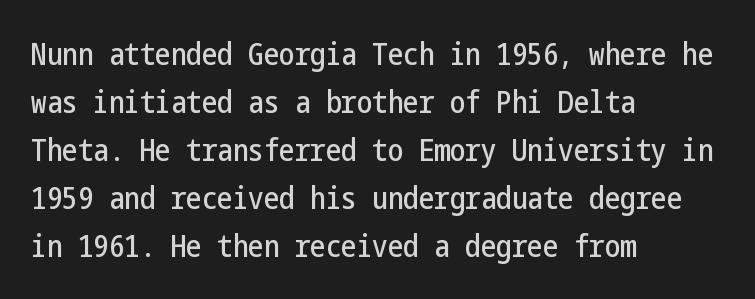
{"serif": "no", "italic": "no", "width": "condensed", "stroke_contrast": "low", "x_height": "medium", "underline": "no", "align": "left", "line_spacing": "normal", "line_spacing_ratio": 1.55, "letter_spacing": "normal", "letter_spacing_em": 0.0, "glyph_px": 31}
